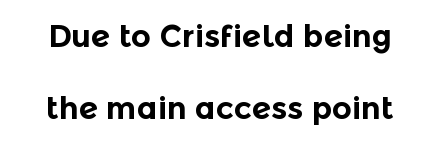
The passage shown is emphatically bold. Note the varied advance widths — an 'i' is clearly narrower than an 'm'. The axis of the letterforms is exactly vertical. This is sans-serif lettering, the kind often seen on screens and signage.
